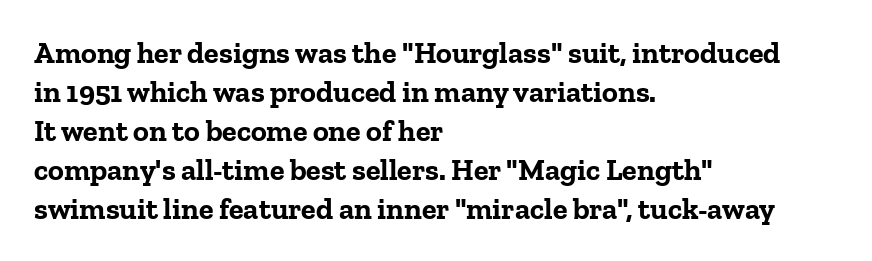
The image shows 30 px bold serif type, upright; set left-aligned, normal line spacing (1.3x), normal letter spacing, not underlined; low stroke contrast and a medium x-height.
